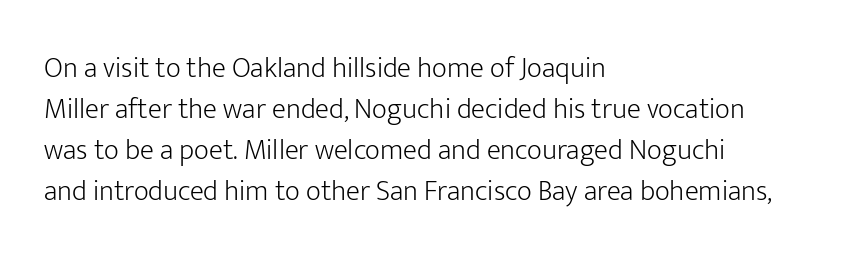
{"serif": "no", "italic": "no", "bold": "no", "weight": "light", "width": "normal", "stroke_contrast": "low", "x_height": "medium", "monospaced": "no", "underline": "no", "align": "left", "line_spacing": "normal", "line_spacing_ratio": 1.41, "letter_spacing": "normal", "letter_spacing_em": 0.0, "glyph_px": 29}
